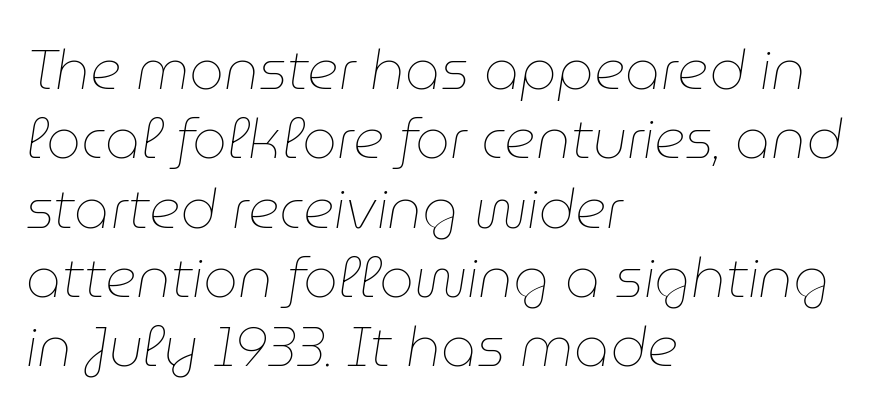
{"italic": "yes", "lean": "right", "slant_degrees": 9, "bold": "no", "weight": "thin", "width": "normal", "stroke_contrast": "low", "x_height": "medium", "monospaced": "no", "underline": "no", "align": "left", "line_spacing": "normal", "line_spacing_ratio": 1.26, "letter_spacing": "normal", "letter_spacing_em": 0.0, "glyph_px": 55}
